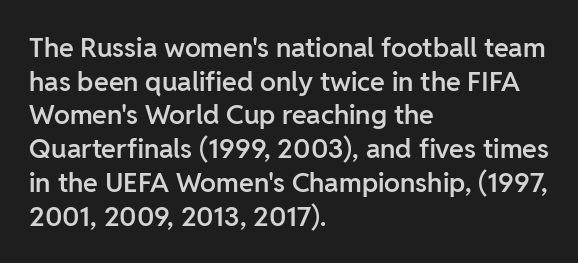
{"italic": "no", "bold": "semi", "underline": "no", "align": "left", "line_spacing": "normal", "line_spacing_ratio": 1.25, "letter_spacing": "normal", "letter_spacing_em": 0.0, "glyph_px": 27}
